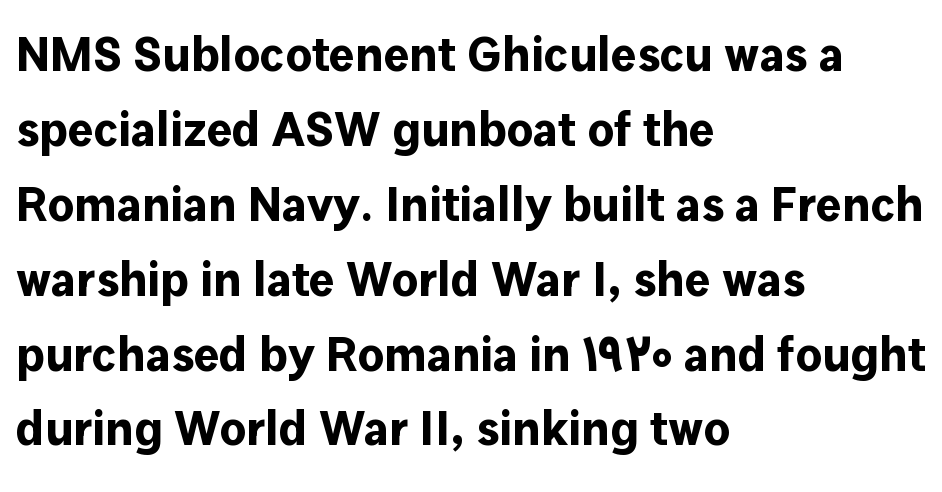
A typesetter would call this zero additional tracking. The block of text has a typical density, with ordinary space between rows. Typographically, this falls in the sans-serif category. The passage is arranged the way most books set body copy — flush left. The axis of the letterforms is exactly vertical. Underline: absent.
